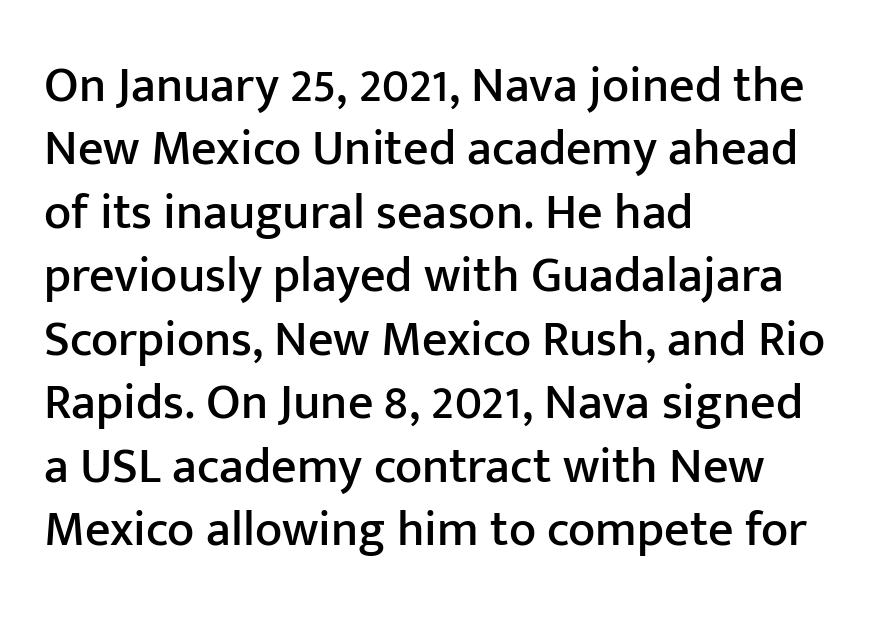
You can tell from the bare stems that sans-serif type was used. Tracking value appears to be zero — textbook default spacing. Think of a printed novel: that variable character pitch is what you see here. Just letters on the line, the space beneath them empty.
